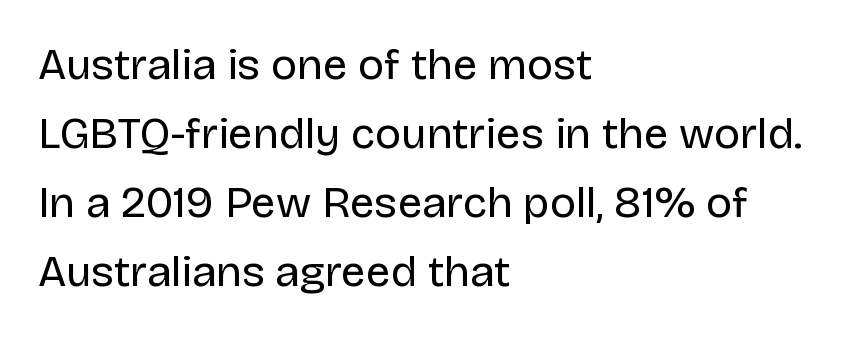
Q: Is the text bold? A: No.
Q: Is the text italic (slanted)? A: No, it is upright.
Q: Is the typeface a serif or a sans-serif typeface? A: Sans-serif.
Q: Is the text underlined? A: No.
Q: How is the paragraph aligned? A: Left-aligned.
Q: Is the spacing between letters normal or unusually wide? A: Normal.
Q: Is the spacing between lines tight, normal or loose? A: Normal.
Q: Width (condensed, normal, or wide)? A: Normal.
Q: Stroke contrast? A: Low.
Q: x-height? A: Large.
Q: Monospaced? A: No.
